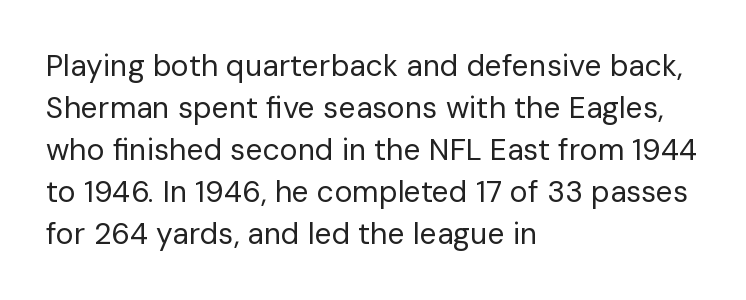
{"serif": "no", "italic": "no", "bold": "no", "weight": "regular", "width": "normal", "stroke_contrast": "low", "x_height": "medium", "monospaced": "no", "underline": "no", "align": "left", "line_spacing": "normal", "line_spacing_ratio": 1.4, "letter_spacing": "normal", "letter_spacing_em": 0.0, "glyph_px": 30}
